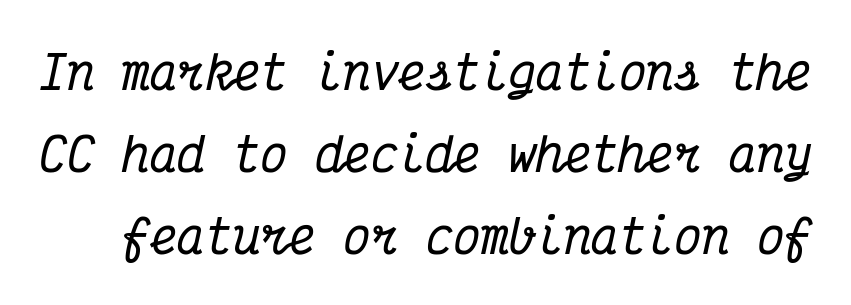
{"serif": "yes", "italic": "yes", "lean": "right", "slant_degrees": 12, "width": "condensed", "stroke_contrast": "medium", "x_height": "medium", "monospaced": "yes", "underline": "no", "line_spacing_ratio": 1.78, "letter_spacing": "normal", "letter_spacing_em": 0.0, "glyph_px": 46}
